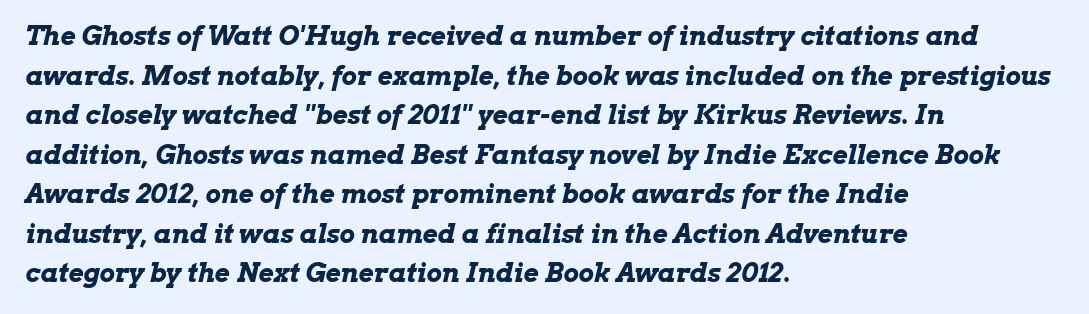
{"italic": "yes", "lean": "right", "slant_degrees": 13, "bold": "yes", "underline": "no", "align": "left", "line_spacing": "normal", "line_spacing_ratio": 1.52, "letter_spacing": "normal", "letter_spacing_em": 0.0, "glyph_px": 26}
